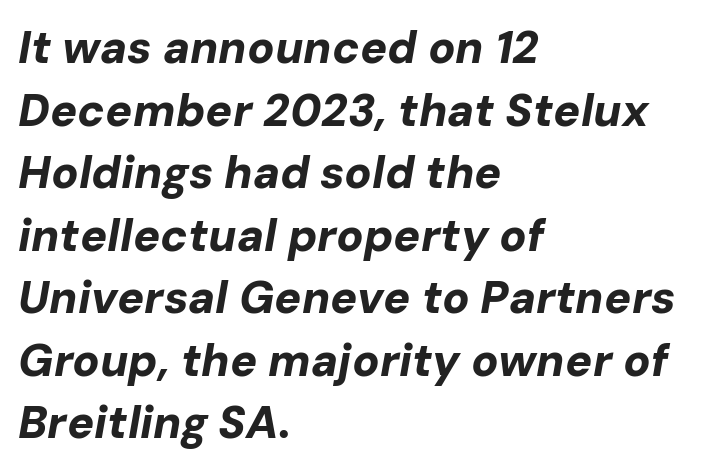
The image shows 45 px bold type, italic (leaning right); set left-aligned, normal line spacing (1.39x), normal letter spacing, not underlined; low stroke contrast and a medium x-height.
